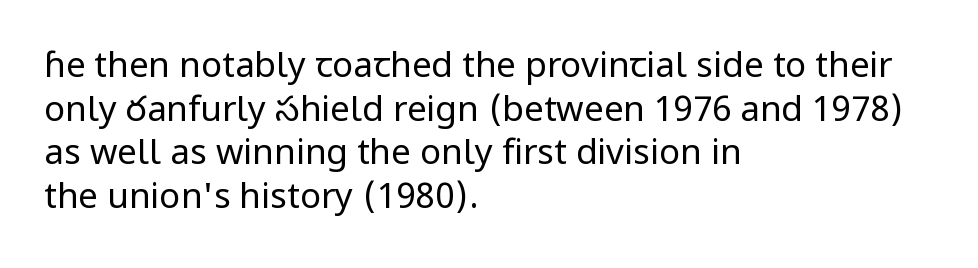
Caption: face not bold, strokes unweighted. This sample has the flowing, uneven cadence of proportional lettering. Serifs: no, the terminals of the letterforms are clean. Nobody drew a line under any word here.
